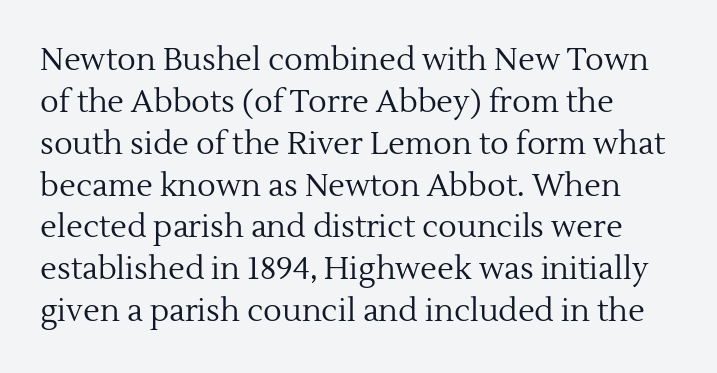
Q: Is the text bold? A: No.
Q: Is the text italic (slanted)? A: No, it is upright.
Q: Is the typeface a serif or a sans-serif typeface? A: Serif.
Q: Is the text underlined? A: No.
Q: Is the spacing between letters normal or unusually wide? A: Normal.
Q: Is the spacing between lines tight, normal or loose? A: Normal.
Q: Width (condensed, normal, or wide)? A: Normal.
Q: x-height? A: Medium.
Q: Monospaced? A: No.
